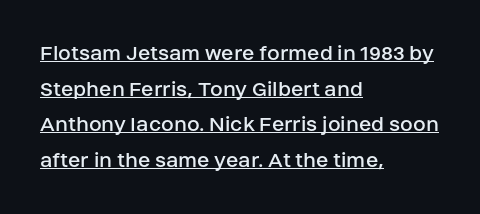
The image shows 23 px text type, upright; set left-aligned, normal line spacing (1.55x), normal letter spacing, underlined.
